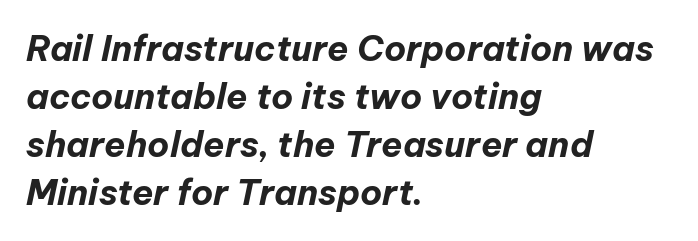
The image shows 35 px bold type, italic (leaning right); set left-aligned, normal line spacing (1.37x), normal letter spacing, not underlined; low stroke contrast and a medium x-height.
